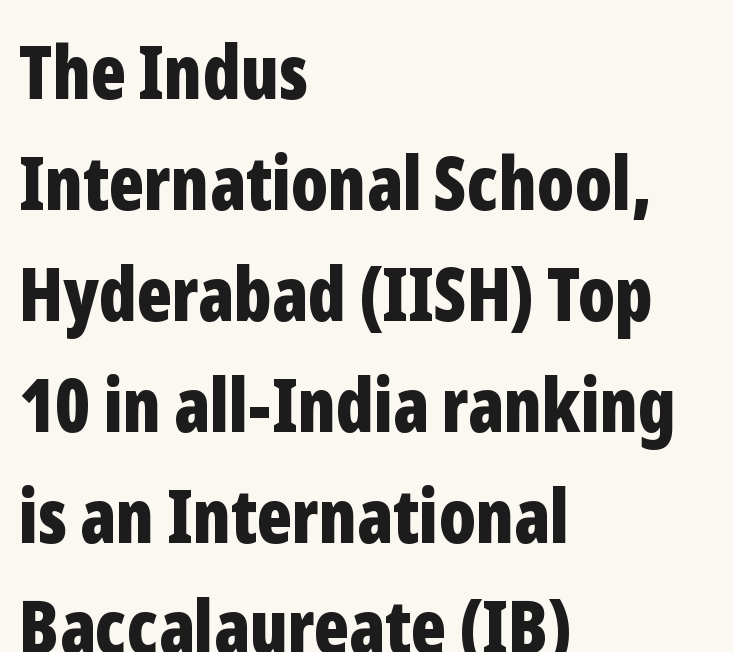
The image shows 74 px bold, condensed sans-serif type, upright; set left-aligned, normal line spacing (1.5x), normal letter spacing, not underlined; low stroke contrast and a medium x-height.
